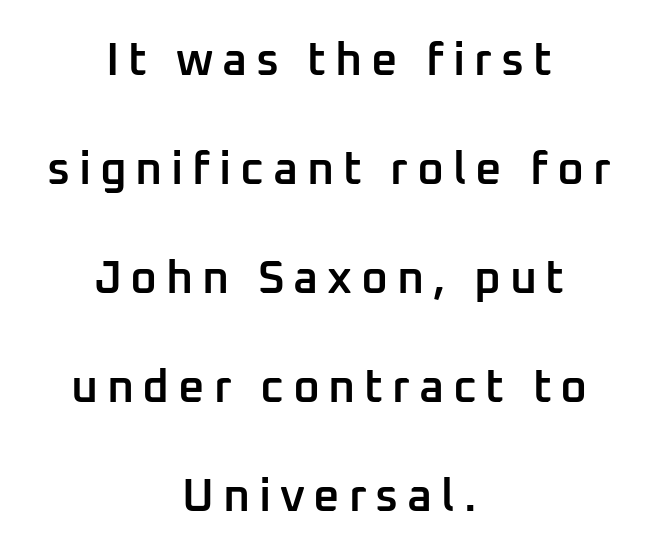
Unmarked baselines from the first word to the last. The text was rendered using a sans face with plain stroke endings. A centered setting, common on invitations and titles, is used for this passage. The letters advance in unequal steps, a hallmark of proportional type.
